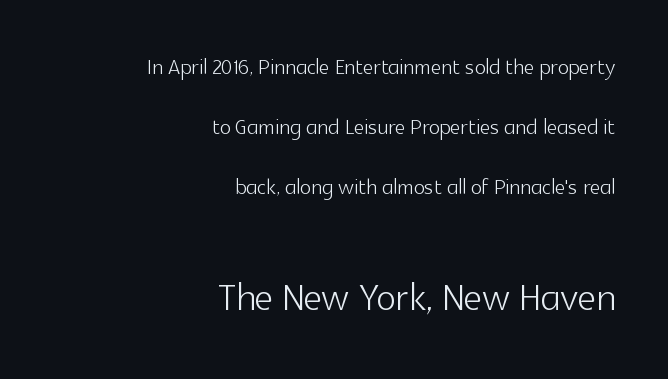
{"serif": "no", "italic": "no", "bold": "no", "weight": "light", "width": "normal", "x_height": "medium", "monospaced": "no", "underline": "no", "align": "right", "line_spacing": "loose", "line_spacing_ratio": 2.07, "letter_spacing": "normal", "letter_spacing_em": 0.0, "larger_block": "second", "size_ratio": 1.76, "glyph_px": 51}
